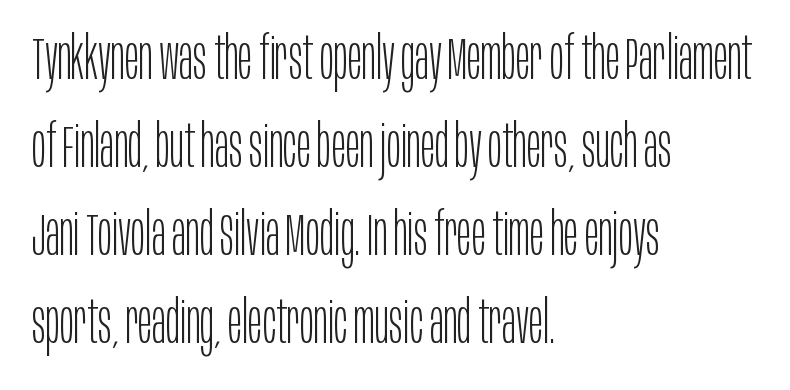
The image shows 59 px light, condensed sans-serif type, upright; set left-aligned, normal line spacing (1.49x), normal letter spacing, not underlined; low stroke contrast and a large x-height.
